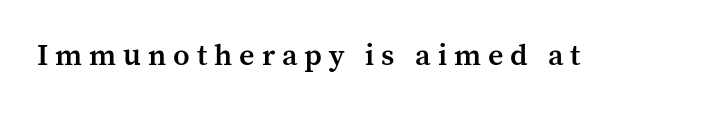
{"serif": "yes", "italic": "no", "bold": "semi", "weight": "semibold", "width": "normal", "stroke_contrast": "medium", "x_height": "medium", "monospaced": "no", "underline": "no", "letter_spacing": "wide", "letter_spacing_em": 0.23, "glyph_px": 30}
